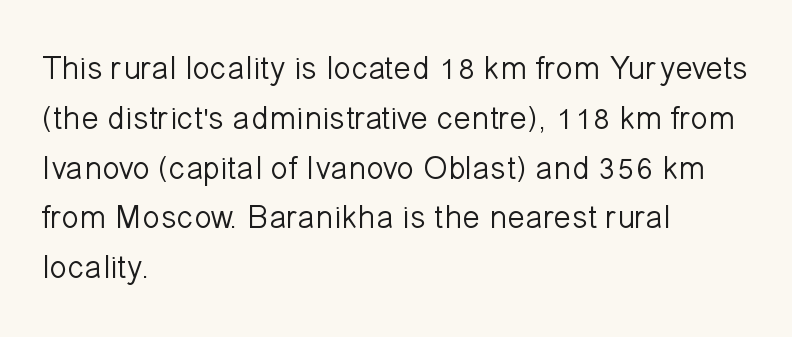
Just letters on the line, the space beneath them empty. Left-aligned paragraph, ragged on the right. No italicization has been applied; the sample stays upright. This sample uses a sans-serif face. Heaviness? Minimal to ordinary, like unemphasized prose.
